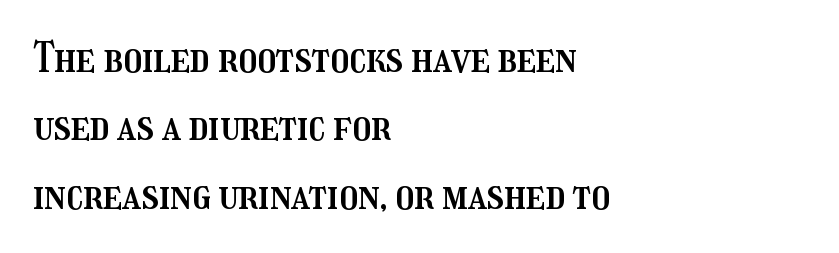
The image shows 41 px condensed type, upright; set left-aligned, normal line spacing (1.67x), normal letter spacing, not underlined; medium stroke contrast and a medium x-height.
